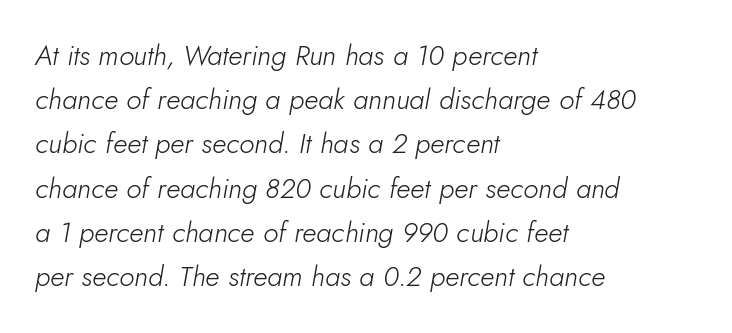
The image shows 28 px light type, italic (leaning right); set left-aligned, normal line spacing (1.58x), normal letter spacing, not underlined; low stroke contrast and a small x-height.
